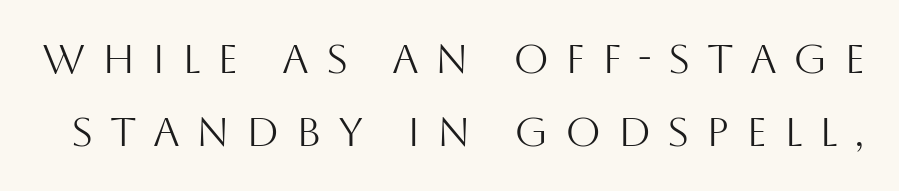
The image shows 41 px light sans-serif type, upright; set line spacing 1.79x, unusually wide letter spacing (+0.4 em), not underlined; medium stroke contrast and a large x-height.
